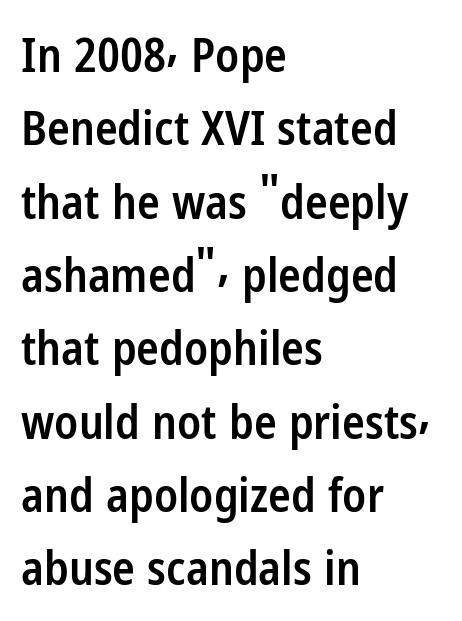
On the weight axis this lands at semibold, roughly 600. Notice how the passage keeps a crisp vertical edge on the left only. These lines were composed using upright roman letters. Do the characters align in a grid? No, the font is proportional. The face used here is rendered with its standard letterfit. Examine the stroke ends and you'll find no serifs.
